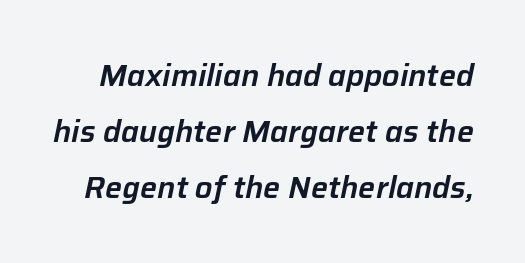
Q: Is the text italic (slanted)? A: Yes, it leans right by about 12 degrees.
Q: Is the text underlined? A: No.
Q: Is the spacing between letters normal or unusually wide? A: Normal.
Q: Width (condensed, normal, or wide)? A: Normal.
Q: Stroke contrast? A: Low.
Q: x-height? A: Medium.
Q: Monospaced? A: No.
